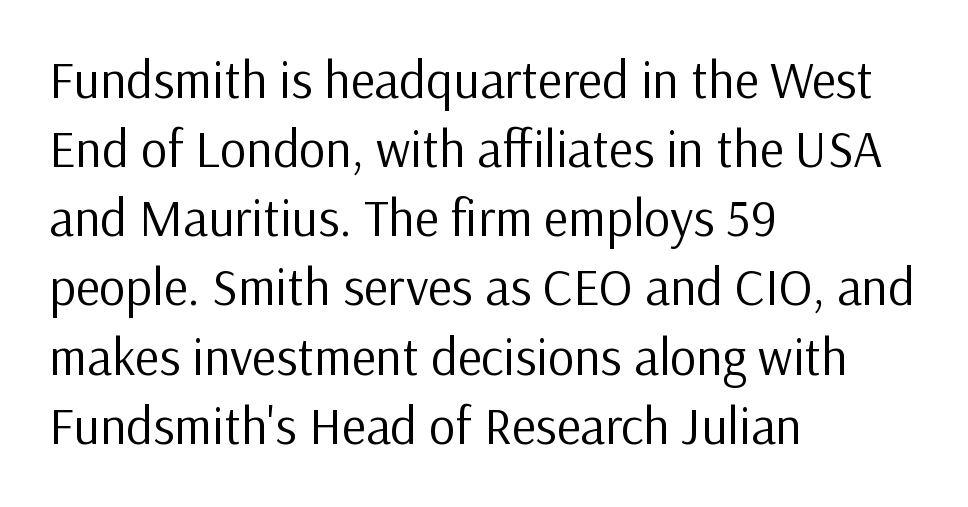
You could call the tracking neutral — neither tight nor loose. The typeface chosen for these lines omits serifs. Stems and bowls with no extra thickness — not bold. Rows of type keep a routine distance in the vertical direction. The passage shown is not underscored anywhere. The font's upright variant was chosen for this text.
